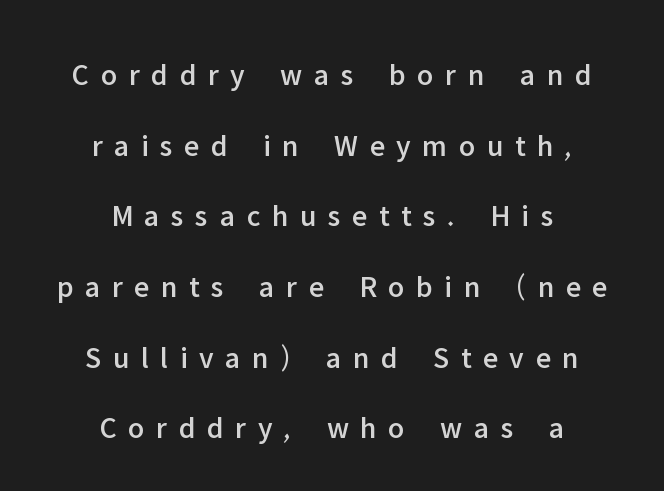
The image shows 31 px sans-serif type, upright; set centered, loose line spacing (2.28x), unusually wide letter spacing (+0.37 em), not underlined; low stroke contrast and a medium x-height.
